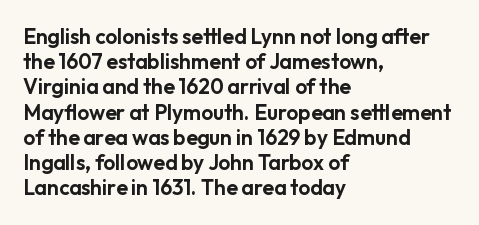
Q: Is the text italic (slanted)? A: No, it is upright.
Q: Is the text underlined? A: No.
Q: How is the paragraph aligned? A: Left-aligned.
Q: Is the spacing between letters normal or unusually wide? A: Normal.
